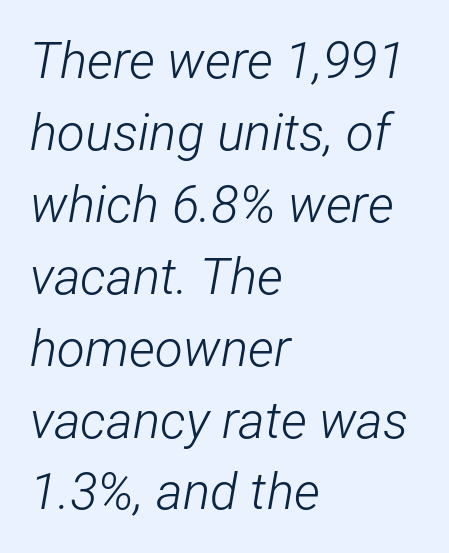
Horizontal alignment here is leftward, the default for most running prose. Emphasis-style slanted type is in use. Vertically, the passage feels balanced, rows spaced as you'd expect. The specimen omits any rule beneath the text block's lines.
